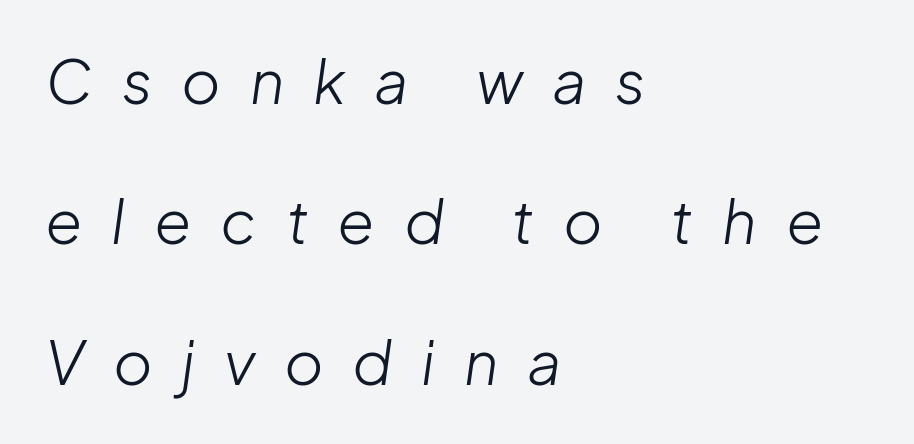
Q: Is the text bold? A: No.
Q: Is the text italic (slanted)? A: Yes, it leans right by about 8 degrees.
Q: Is the text underlined? A: No.
Q: How is the paragraph aligned? A: Left-aligned.
Q: Is the spacing between letters normal or unusually wide? A: Unusually wide.
Q: Is the spacing between lines tight, normal or loose? A: Loose.
Q: Width (condensed, normal, or wide)? A: Normal.
Q: Stroke contrast? A: Low.
Q: x-height? A: Medium.
Q: Monospaced? A: No.
